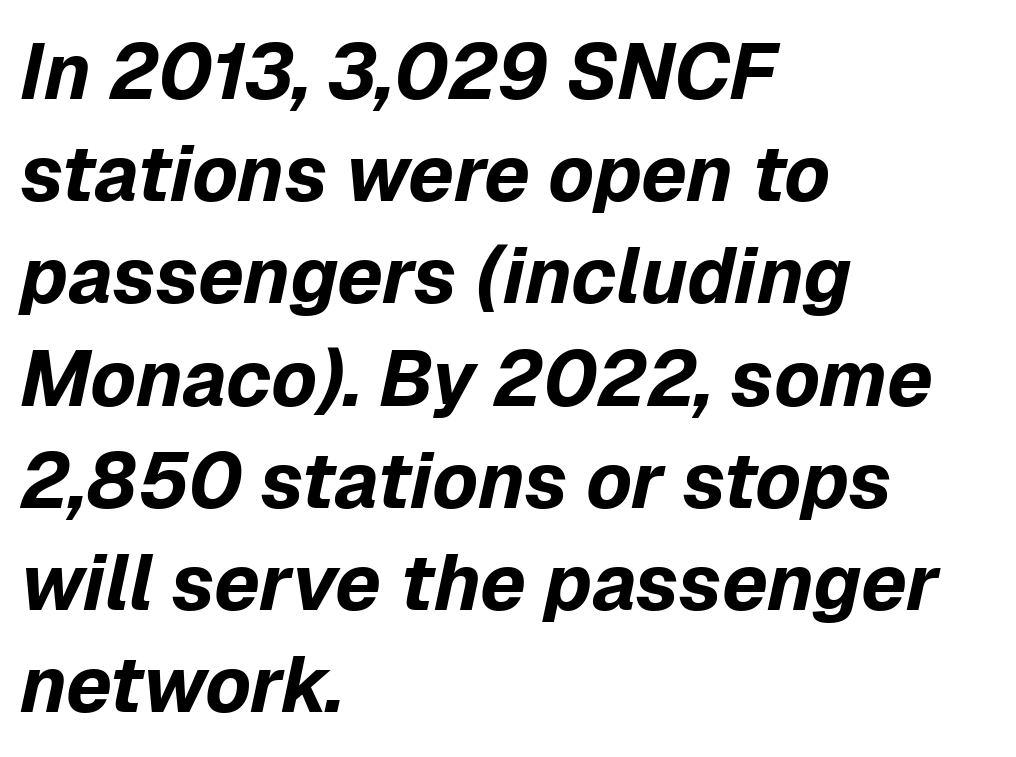
{"italic": "yes", "lean": "right", "slant_degrees": 12, "bold": "yes", "weight": "bold", "width": "normal", "stroke_contrast": "low", "x_height": "medium", "monospaced": "no", "underline": "no", "align": "left", "line_spacing": "normal", "line_spacing_ratio": 1.31, "letter_spacing": "normal", "letter_spacing_em": 0.0, "glyph_px": 78}
